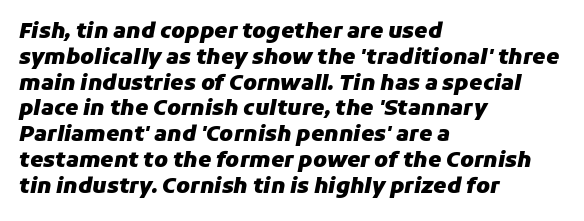
{"italic": "yes", "lean": "right", "slant_degrees": 11, "bold": "yes", "underline": "no", "align": "left", "line_spacing_ratio": 1.23, "letter_spacing": "normal", "letter_spacing_em": 0.0, "glyph_px": 21}
